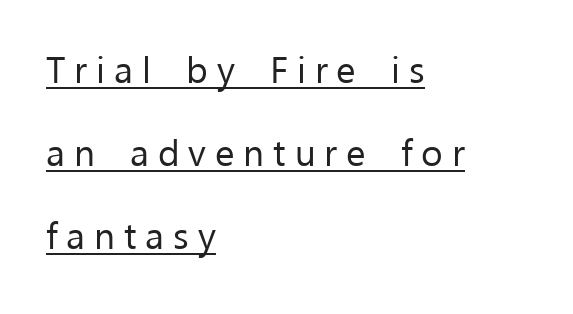
The cut favours lightness, reaching ordinary text weight at its darkest. Is this a sans? Yes — the strokes have no serifs. You could not count columns in this text — the font is proportionally spaced. Quick note: not italic, upright. Regarding leading, the lines here are spaced well apart.
